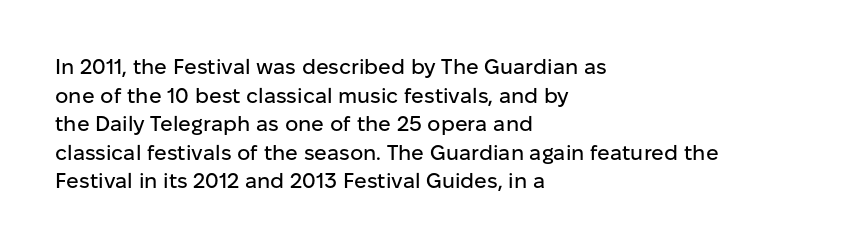
The image shows 21 px text type, upright; set left-aligned, normal line spacing (1.36x), normal letter spacing, not underlined.
